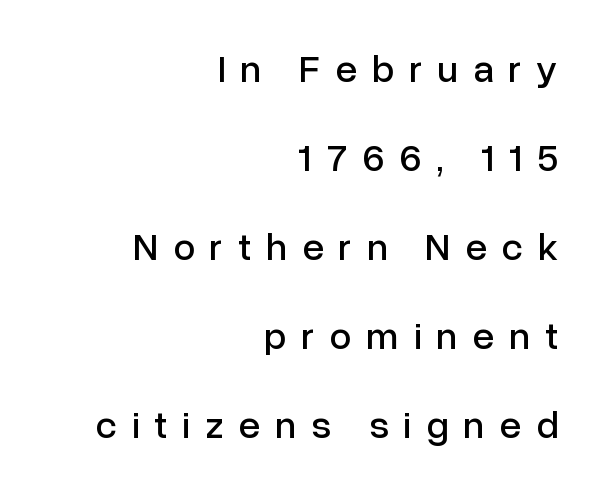
{"serif": "no", "italic": "no", "width": "normal", "stroke_contrast": "low", "x_height": "medium", "monospaced": "no", "underline": "no", "align": "right", "line_spacing": "loose", "line_spacing_ratio": 2.28, "letter_spacing": "wide", "letter_spacing_em": 0.38, "glyph_px": 39}
